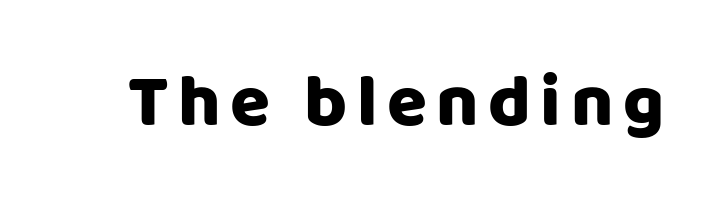
The image shows 73 px sans-serif type, upright; set not underlined; low stroke contrast and a large x-height.
